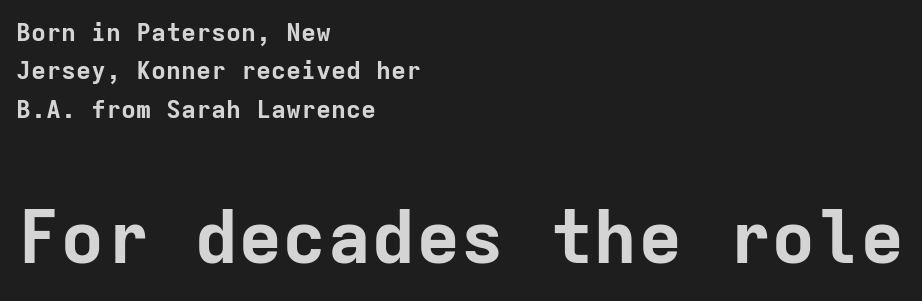
How heavy is the stroke? Heavy — this is a bold. Posture: straight, roman, zero tilt. Note the uniform advance width — an 'i' takes as much space as an 'm'. The rendering anchors every line to the left-hand side. Bare-footed words on every line. Visually, the bottom section dominates because its glyphs are scaled up.
